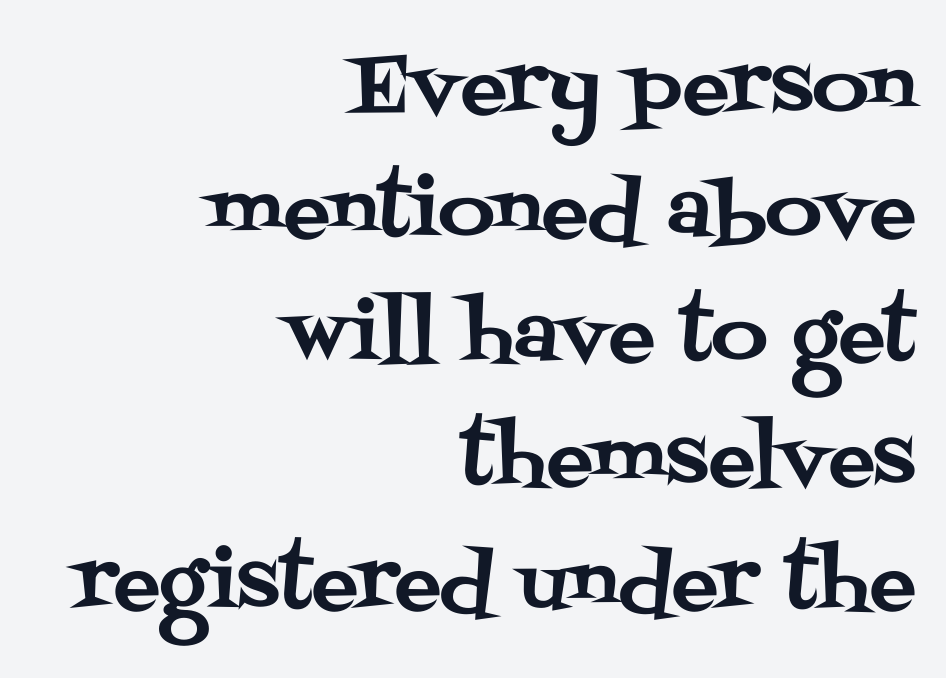
The image shows 78 px serif type, upright; set right-aligned, normal line spacing (1.59x), normal letter spacing, not underlined; medium stroke contrast and a large x-height.
